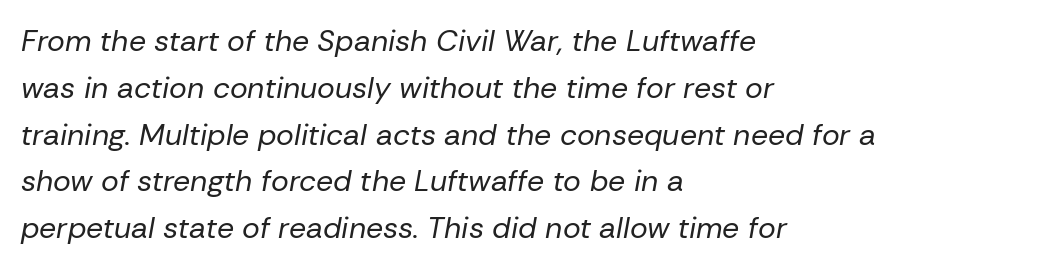
{"italic": "yes", "lean": "right", "slant_degrees": 10, "bold": "no", "weight": "regular", "width": "normal", "stroke_contrast": "low", "x_height": "medium", "monospaced": "no", "underline": "no", "align": "left", "line_spacing": "normal", "line_spacing_ratio": 1.56, "letter_spacing": "normal", "letter_spacing_em": 0.0, "glyph_px": 30}
